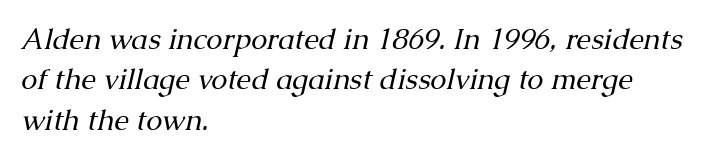
The image shows 29 px regular-weight serif type, italic (leaning right); set left-aligned, normal line spacing (1.39x), normal letter spacing, not underlined; medium stroke contrast and a medium x-height.
